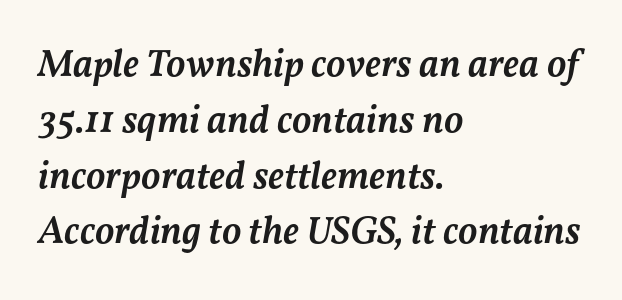
The image shows 39 px semibold type, italic (leaning right); set left-aligned, normal line spacing (1.43x), normal letter spacing, not underlined; medium stroke contrast and a medium x-height.
